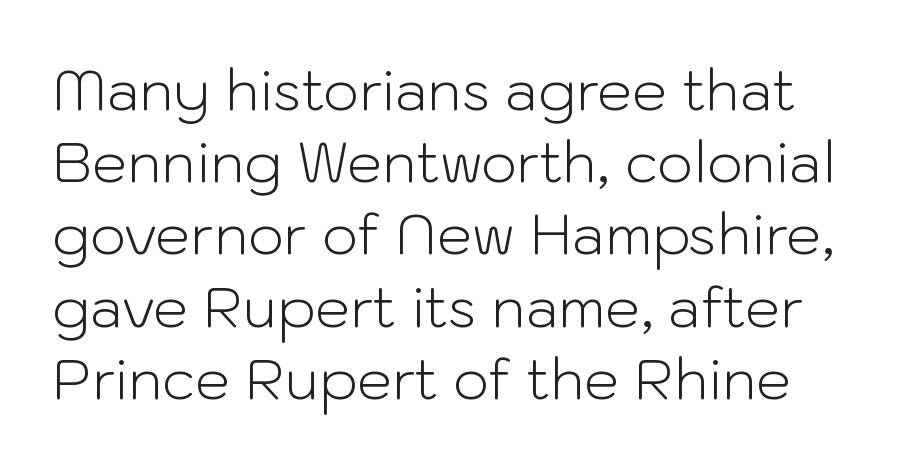
The image shows 56 px light sans-serif type, upright; set normal line spacing (1.29x), normal letter spacing, not underlined; low stroke contrast and a medium x-height.
